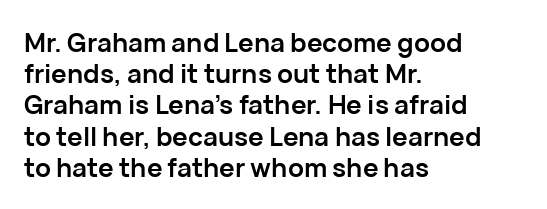
A typesetter would mark this as roman, not italic. The face used here is rendered with its standard letterfit. As a designer I'd log this as weight 700, bold. Underlining? Definitely not there. The text block is weighted toward the left margin, trailing off unevenly rightward.
